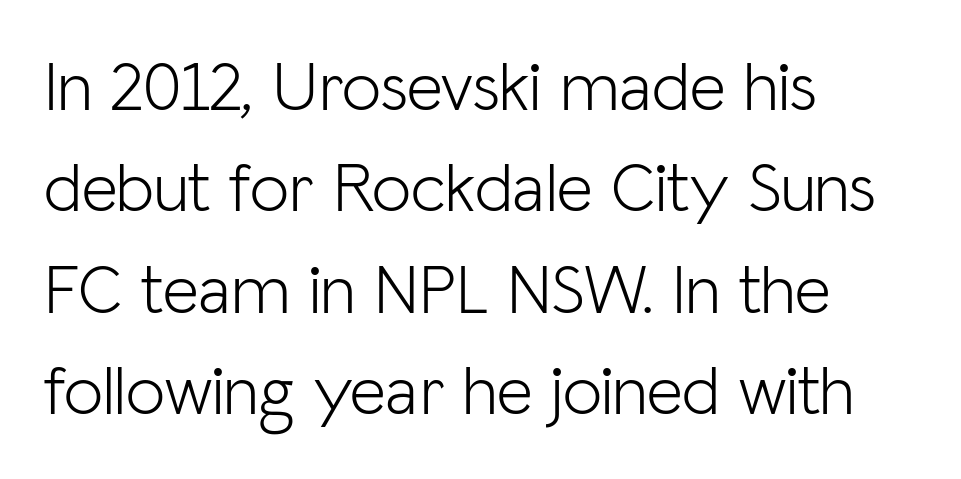
The image shows 70 px light sans-serif type, upright; set left-aligned, normal line spacing (1.45x), normal letter spacing, not underlined; low stroke contrast and a medium x-height.
